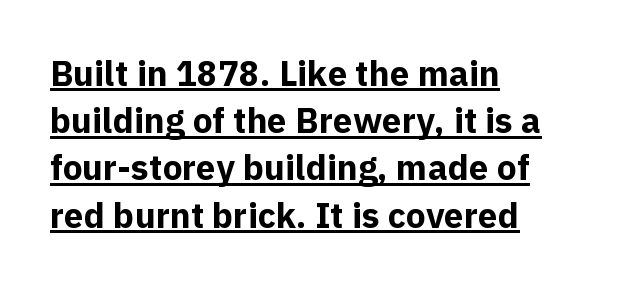
Q: Is the text bold? A: Yes.
Q: Is the text italic (slanted)? A: No, it is upright.
Q: Is the typeface a serif or a sans-serif typeface? A: Sans-serif.
Q: Is the text underlined? A: Yes.
Q: How is the paragraph aligned? A: Left-aligned.
Q: Is the spacing between letters normal or unusually wide? A: Normal.
Q: Is the spacing between lines tight, normal or loose? A: Normal.
Q: Width (condensed, normal, or wide)? A: Normal.
Q: x-height? A: Medium.
Q: Monospaced? A: No.
